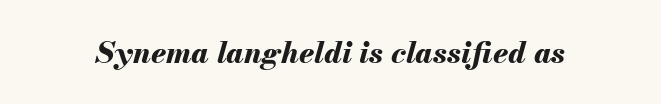
Weight check: bold — yes, fully. Here the glyphs are tracked normally, forming tight word shapes. No word sits above an underline. Rendered with sloped, italic letterforms.
